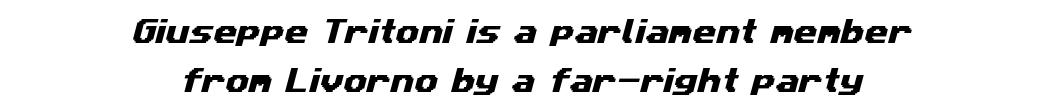
Nobody drew a line under any word here. Teacher's note: observe the equal gaps on both sides — that is centered alignment. Observe the ordinary spacing: letters are neighbours, not strangers.
